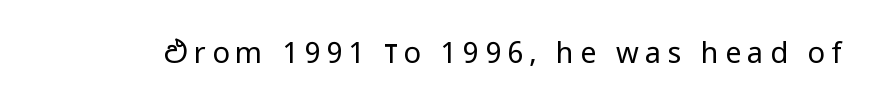
The image shows 29 px regular-weight, condensed sans-serif type, upright; set unusually wide letter spacing (+0.21 em), not underlined; low stroke contrast and a large x-height.
